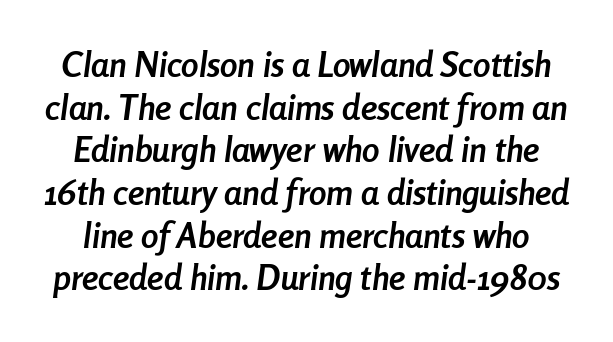
The image shows 35 px semibold, condensed type, italic (leaning right); set line spacing 1.22x, normal letter spacing, not underlined; low stroke contrast and a medium x-height.
